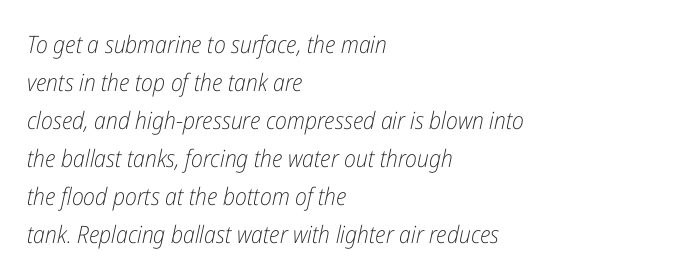
The image shows 24 px text type, italic (leaning right); set left-aligned, normal line spacing (1.58x), normal letter spacing, not underlined.
